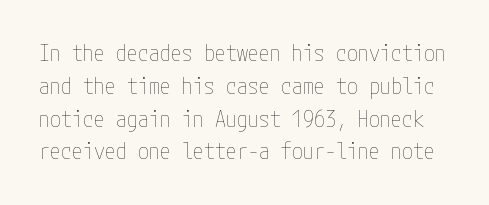
{"italic": "no", "bold": "no", "underline": "no", "line_spacing": "normal", "line_spacing_ratio": 1.49, "letter_spacing": "normal", "letter_spacing_em": 0.0, "glyph_px": 22}
